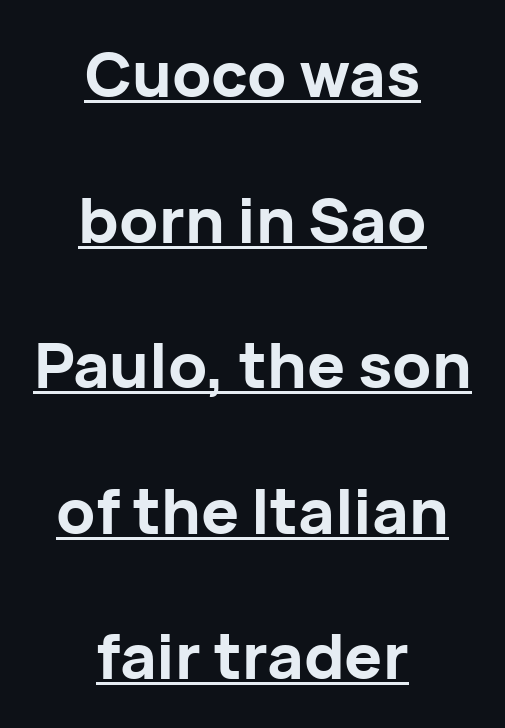
Q: Is the text bold? A: Yes.
Q: Is the text italic (slanted)? A: No, it is upright.
Q: Is the typeface a serif or a sans-serif typeface? A: Sans-serif.
Q: Is the text underlined? A: Yes.
Q: How is the paragraph aligned? A: Centered.
Q: Is the spacing between letters normal or unusually wide? A: Normal.
Q: Is the spacing between lines tight, normal or loose? A: Loose.
Q: Width (condensed, normal, or wide)? A: Normal.
Q: Stroke contrast? A: Low.
Q: x-height? A: Medium.
Q: Monospaced? A: No.
